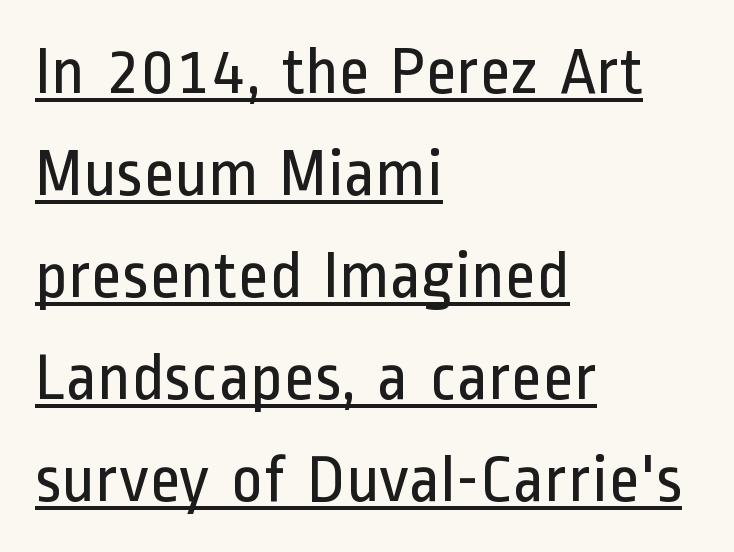
The image shows 68 px regular-weight, condensed sans-serif type, upright; set left-aligned, normal line spacing (1.5x), normal letter spacing, underlined; low stroke contrast and a medium x-height.
